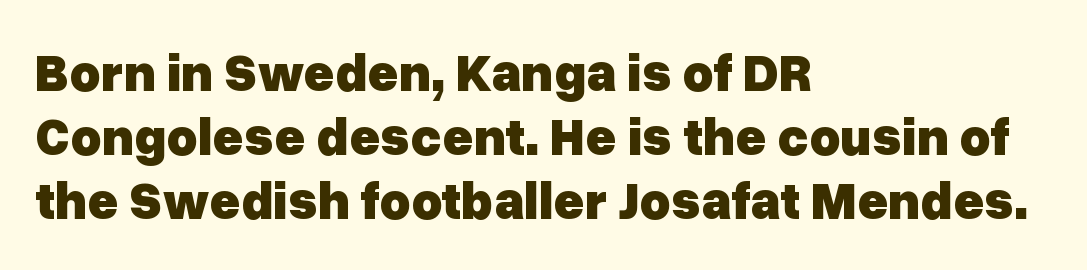
The image shows 53 px heavy sans-serif type, upright; set left-aligned, line spacing 1.21x, normal letter spacing, not underlined; low stroke contrast and a medium x-height.
